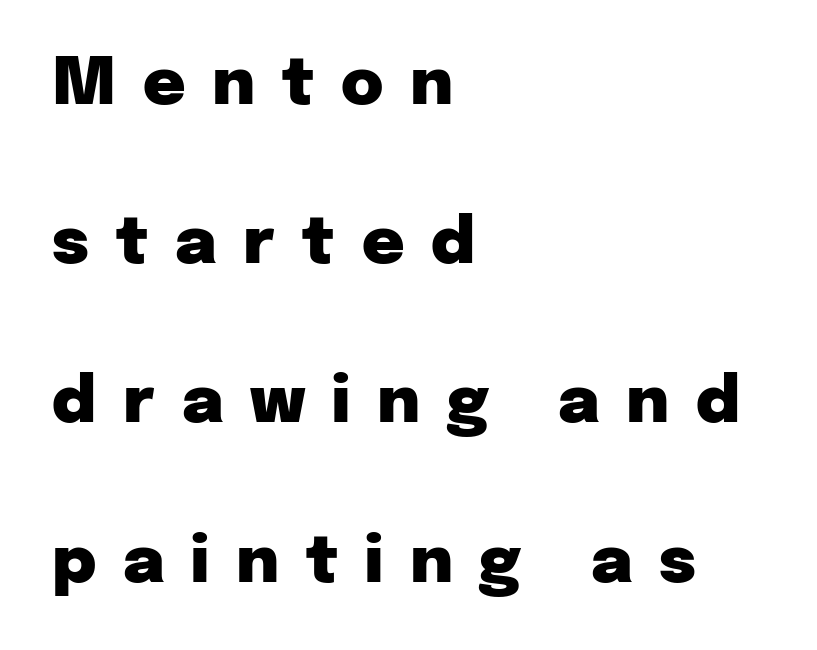
{"serif": "no", "italic": "no", "bold": "yes", "weight": "heavy", "width": "normal", "stroke_contrast": "low", "x_height": "medium", "monospaced": "no", "underline": "no", "align": "left", "line_spacing": "loose", "line_spacing_ratio": 2.45, "letter_spacing": "wide", "letter_spacing_em": 0.41, "glyph_px": 65}
